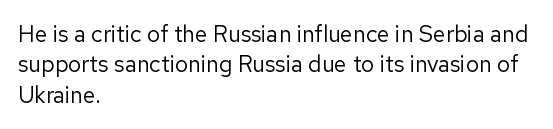
{"italic": "no", "bold": "no", "underline": "no", "align": "left", "line_spacing": "normal", "line_spacing_ratio": 1.32, "letter_spacing": "normal", "letter_spacing_em": 0.0, "glyph_px": 23}
